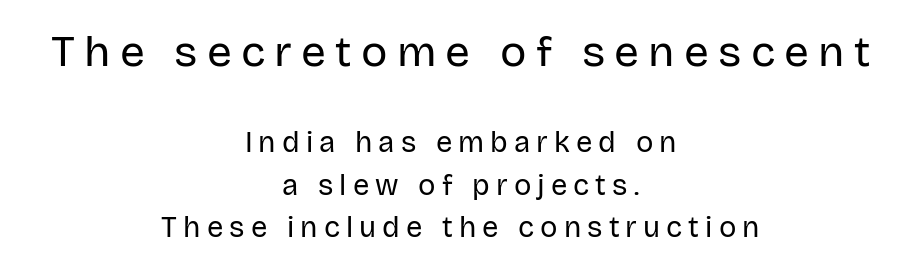
Q: Is the text bold? A: No.
Q: Is the text italic (slanted)? A: No, it is upright.
Q: Is the typeface a serif or a sans-serif typeface? A: Sans-serif.
Q: Is the text underlined? A: No.
Q: How is the paragraph aligned? A: Centered.
Q: Is the spacing between letters normal or unusually wide? A: Unusually wide.
Q: Is the spacing between lines tight, normal or loose? A: Normal.
Q: Which block of text is set in a larger size, the first (top) or the second (bottom)? A: The first (top) one.
Q: Width (condensed, normal, or wide)? A: Normal.
Q: Stroke contrast? A: Low.
Q: x-height? A: Large.
Q: Monospaced? A: No.
